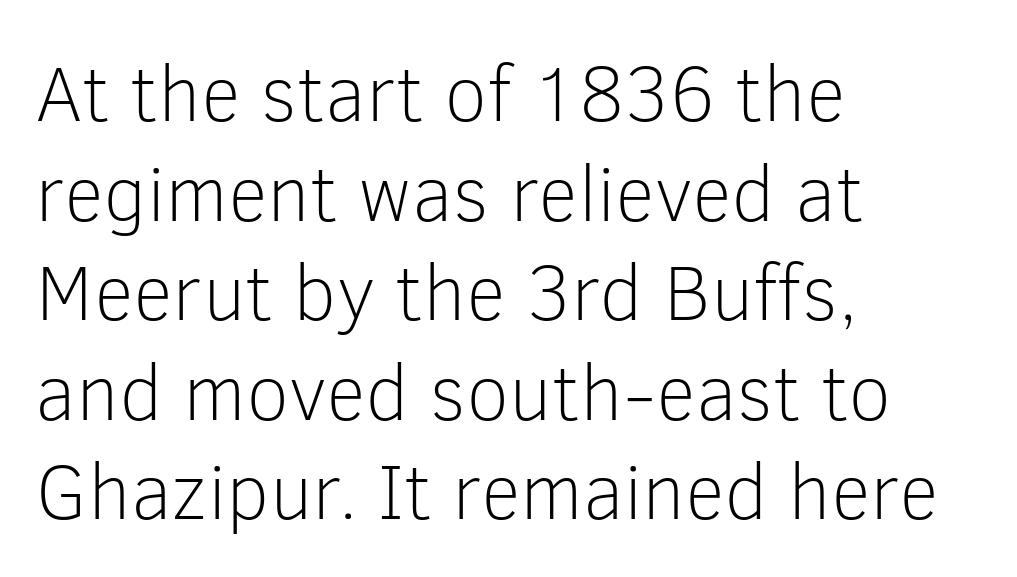
The image shows 79 px light sans-serif type, upright; set left-aligned, normal line spacing (1.26x), normal letter spacing, not underlined; low stroke contrast and a medium x-height.
